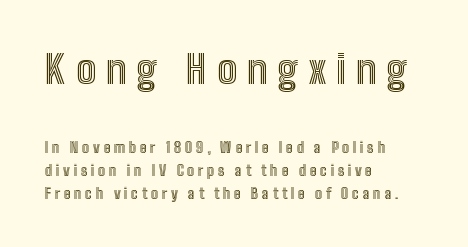
Q: Is the text italic (slanted)? A: No, it is upright.
Q: Is the text underlined? A: No.
Q: How is the paragraph aligned? A: Left-aligned.
Q: Is the spacing between letters normal or unusually wide? A: Unusually wide.
Q: Is the spacing between lines tight, normal or loose? A: Normal.
Q: Which block of text is set in a larger size, the first (top) or the second (bottom)? A: The first (top) one.
Q: Width (condensed, normal, or wide)? A: Condensed.
Q: x-height? A: Medium.
Q: Monospaced? A: No.
